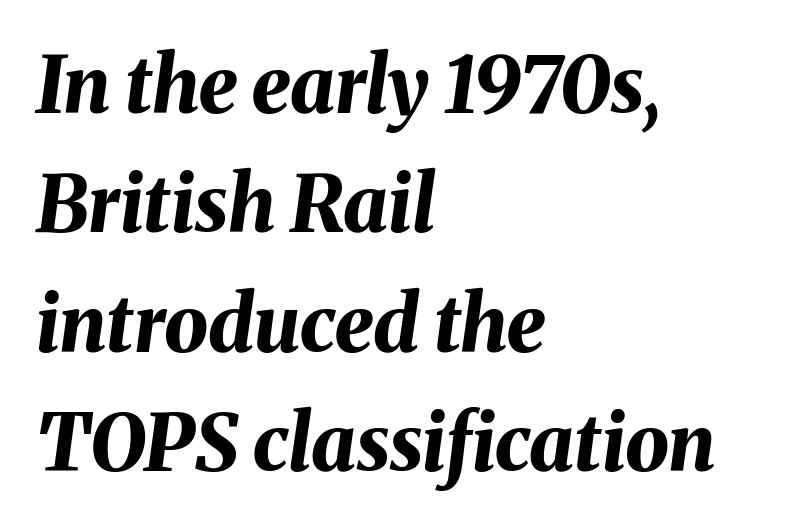
{"italic": "yes", "lean": "right", "slant_degrees": 8, "bold": "yes", "weight": "bold", "width": "normal", "stroke_contrast": "medium", "x_height": "medium", "monospaced": "no", "underline": "no", "align": "left", "line_spacing": "normal", "line_spacing_ratio": 1.53, "letter_spacing": "normal", "letter_spacing_em": 0.0, "glyph_px": 78}
